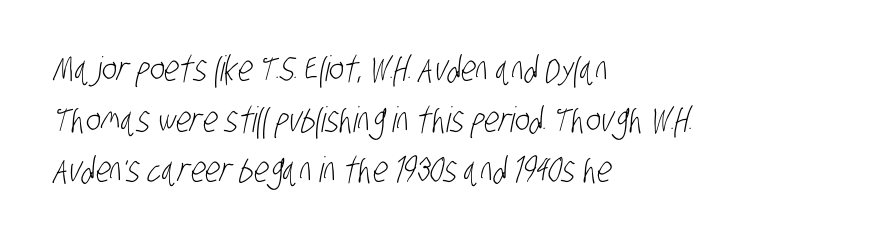
Q: Is the text bold? A: No.
Q: Is the typeface a serif or a sans-serif typeface? A: Sans-serif.
Q: Is the text underlined? A: No.
Q: How is the paragraph aligned? A: Left-aligned.
Q: Is the spacing between letters normal or unusually wide? A: Normal.
Q: Is the spacing between lines tight, normal or loose? A: Normal.
Q: Width (condensed, normal, or wide)? A: Condensed.
Q: Stroke contrast? A: Low.
Q: x-height? A: Large.
Q: Monospaced? A: No.
